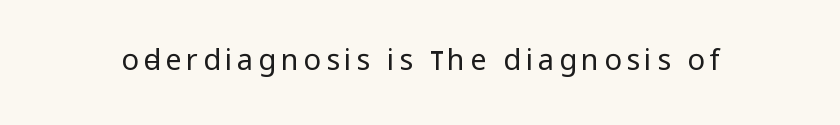
Q: Is the text bold? A: No.
Q: Is the text italic (slanted)? A: No, it is upright.
Q: Is the typeface a serif or a sans-serif typeface? A: Sans-serif.
Q: Is the text underlined? A: No.
Q: Width (condensed, normal, or wide)? A: Condensed.
Q: Stroke contrast? A: Low.
Q: x-height? A: Large.
Q: Monospaced? A: No.
